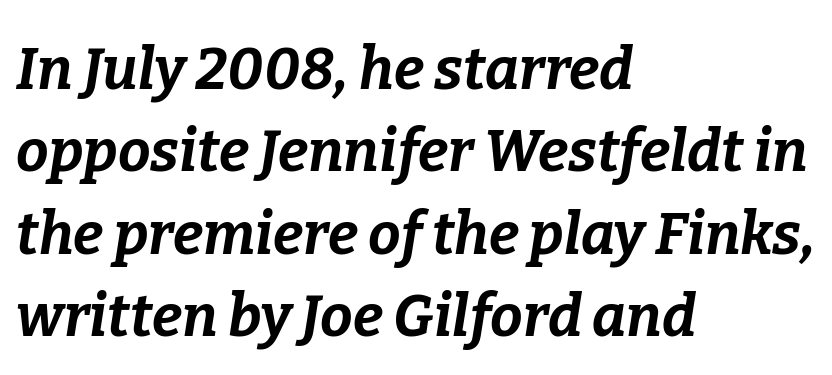
Is this a fixed-width face? No — the glyphs have proportional, varying widths. Check under the words: just untouched page. A normal amount of white space separates one row of letters from the next. Caption: multi-line text, flush left, ragged right. The font's italic variant was chosen for this text. Weight: bold.
